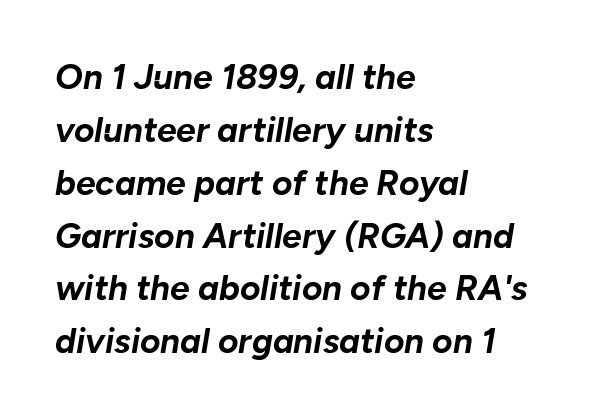
{"italic": "yes", "lean": "right", "slant_degrees": 10, "bold": "yes", "weight": "bold", "width": "normal", "stroke_contrast": "low", "x_height": "medium", "monospaced": "no", "underline": "no", "align": "left", "line_spacing": "normal", "line_spacing_ratio": 1.51, "letter_spacing": "normal", "letter_spacing_em": 0.0, "glyph_px": 35}
